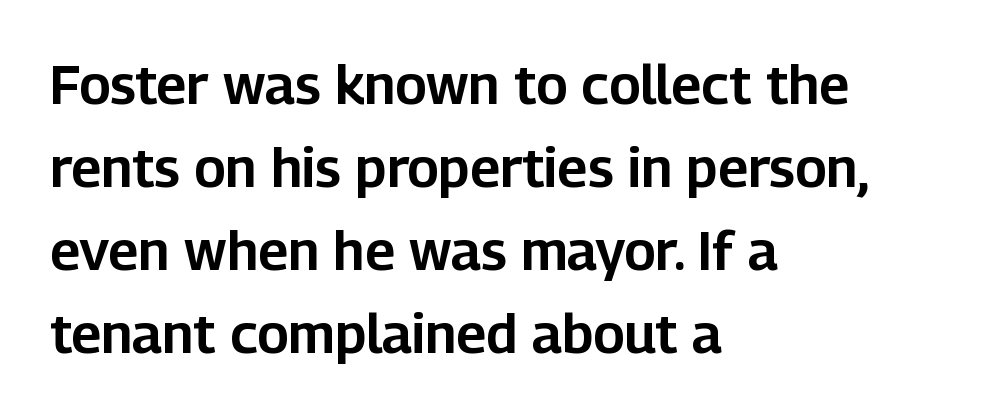
The image shows 55 px sans-serif type, upright; set left-aligned, normal line spacing (1.51x), normal letter spacing, not underlined; low stroke contrast and a medium x-height.
